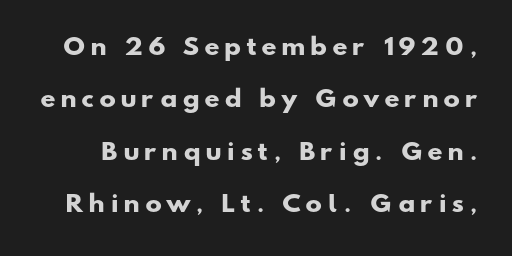
{"bold": "yes", "underline": "no", "line_spacing": "loose", "line_spacing_ratio": 2.38, "letter_spacing": "wide", "letter_spacing_em": 0.28, "glyph_px": 22}
